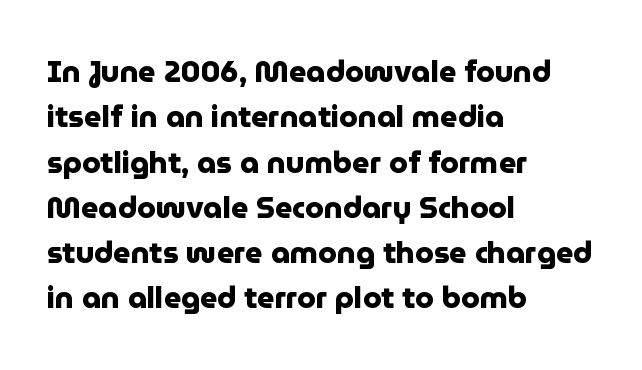
{"serif": "no", "italic": "no", "bold": "yes", "weight": "heavy", "width": "normal", "stroke_contrast": "low", "x_height": "medium", "monospaced": "no", "underline": "no", "align": "left", "line_spacing": "normal", "line_spacing_ratio": 1.51, "letter_spacing": "normal", "letter_spacing_em": 0.0, "glyph_px": 30}
